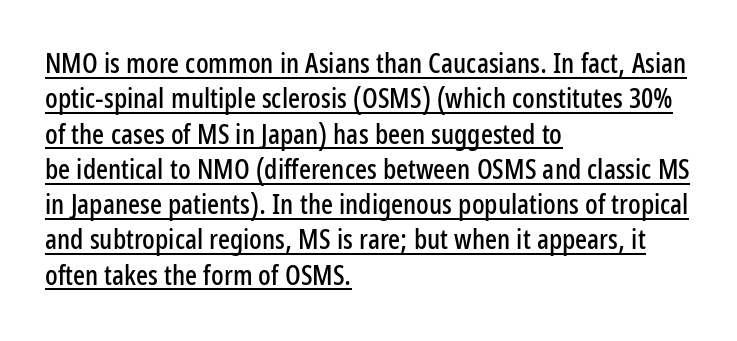
In terms of letterspacing, this is plain default setting. Ordinary non-slanted type is in use. Normally led — the rows are evenly, conventionally spaced. Every row of glyphs begins at an identical x-position on the left.
